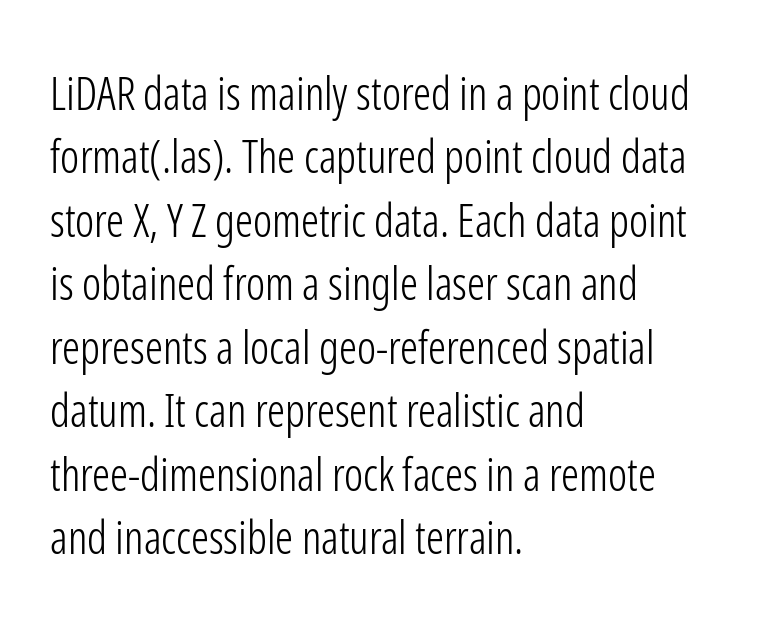
Casual observation: everything's shoved over to the left. The passage shown has conventional tracking throughout. Whoever set this chose a conventional vertical rhythm. Is this a fixed-width face? No — the glyphs have proportional, varying widths.
